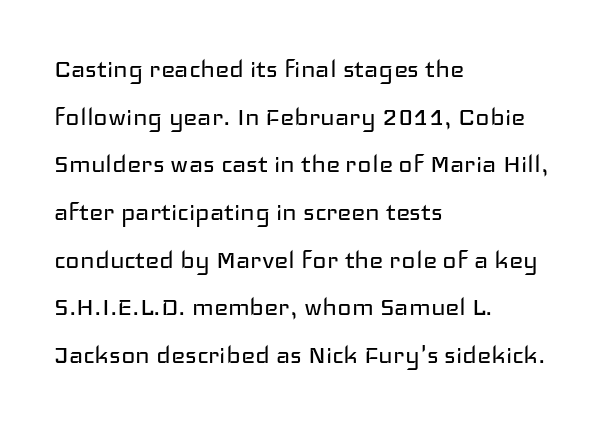
The font family rendered here belongs to the sans-serif group. Notice how descenders clear the ascenders below comfortably — that's standard leading. In terms of letterspacing, this is plain default setting. Reading down the block, your eye returns to a fixed left position each line. The passage shown is not underscored anywhere. Each letter keeps its own natural width here, so spacing adapts to shape.
